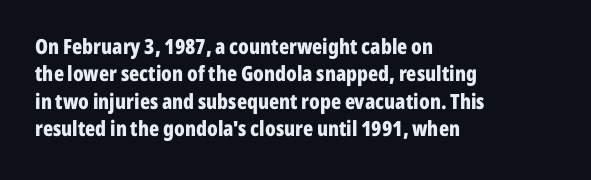
The image shows 21 px bold type, upright; set left-aligned, normal line spacing (1.3x), normal letter spacing, not underlined.
